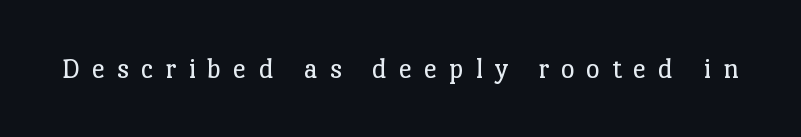
Character widths vary here, with narrow letters taking less room than wide ones. Look at the bottom of the vertical strokes: they flare into serifs here. Weight: not bold — regular or lighter. The specimen reads as upright at a glance.
